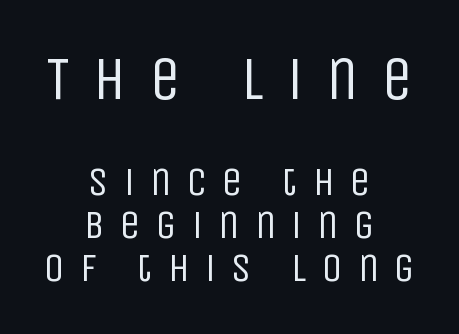
Q: Is the text bold? A: No.
Q: Is the text italic (slanted)? A: No, it is upright.
Q: Is the typeface a serif or a sans-serif typeface? A: Sans-serif.
Q: Is the text underlined? A: No.
Q: How is the paragraph aligned? A: Centered.
Q: Is the spacing between letters normal or unusually wide? A: Unusually wide.
Q: Is the spacing between lines tight, normal or loose? A: Tight.
Q: Which block of text is set in a larger size, the first (top) or the second (bottom)? A: The first (top) one.
Q: Width (condensed, normal, or wide)? A: Condensed.
Q: Stroke contrast? A: Low.
Q: x-height? A: Large.
Q: Monospaced? A: No.
